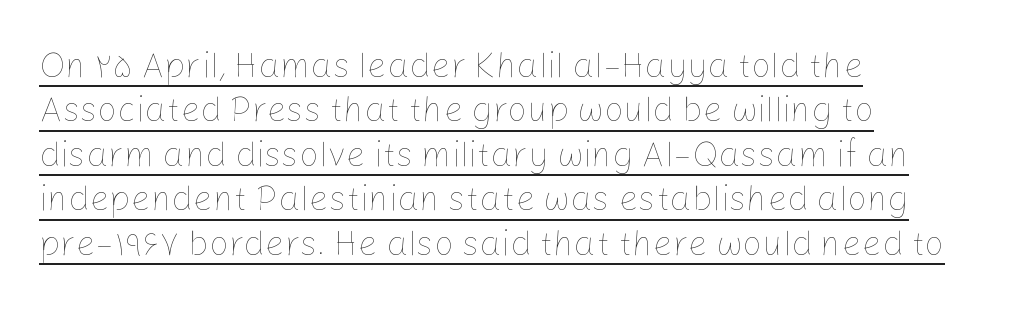
Q: Is the text bold? A: No.
Q: Is the text italic (slanted)? A: No, it is upright.
Q: Is the text underlined? A: Yes.
Q: How is the paragraph aligned? A: Left-aligned.
Q: Is the spacing between letters normal or unusually wide? A: Normal.
Q: Is the spacing between lines tight, normal or loose? A: Normal.
Q: Width (condensed, normal, or wide)? A: Normal.
Q: Stroke contrast? A: Low.
Q: x-height? A: Medium.
Q: Monospaced? A: No.
